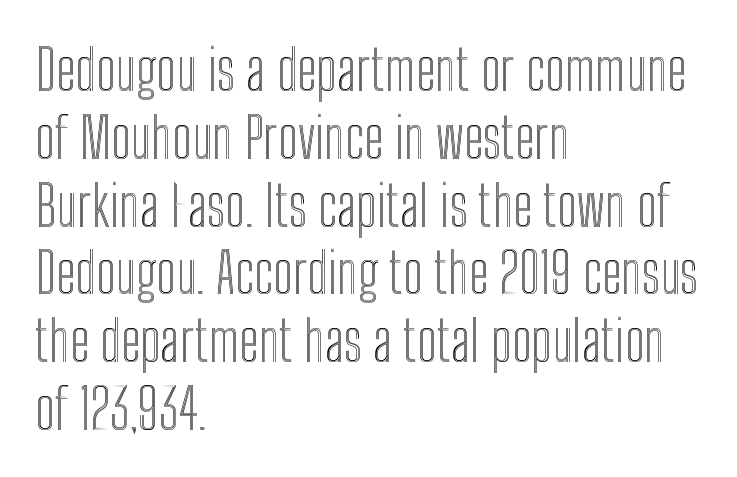
{"italic": "no", "width": "condensed", "x_height": "medium", "monospaced": "no", "underline": "no", "align": "left", "line_spacing_ratio": 1.21, "letter_spacing": "normal", "letter_spacing_em": 0.0, "glyph_px": 56}
